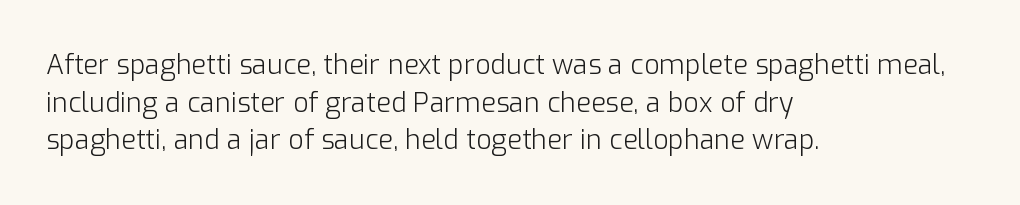
Q: Is the text bold? A: No.
Q: Is the text italic (slanted)? A: No, it is upright.
Q: Is the text underlined? A: No.
Q: How is the paragraph aligned? A: Left-aligned.
Q: Is the spacing between letters normal or unusually wide? A: Normal.
Q: Is the spacing between lines tight, normal or loose? A: Normal.
